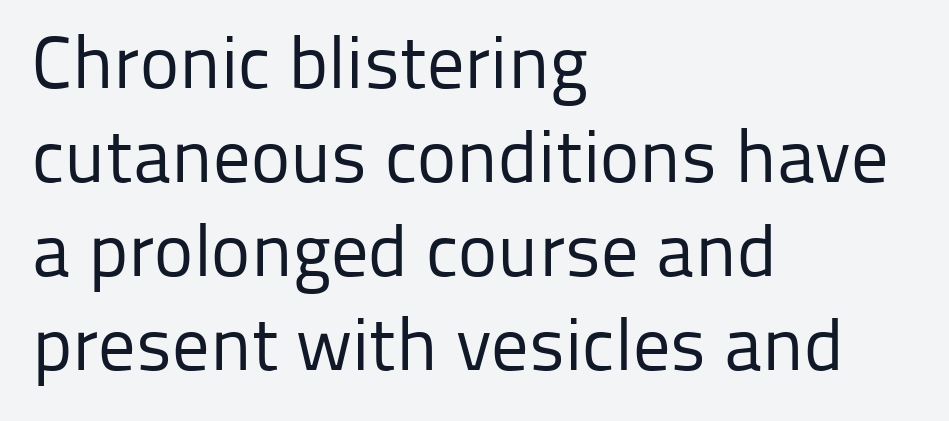
The tracking reads as untouched default to a designer's eye. Anything drawn beneath the words? Only blank space. In terms of posture, this sample is upright. Is this a fixed-width face? No — the glyphs have proportional, varying widths.
